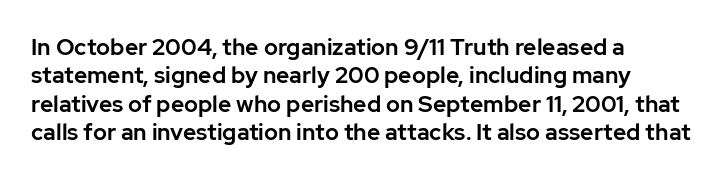
The image shows 23 px text type, upright; set left-aligned, line spacing 1.23x, normal letter spacing, not underlined.
